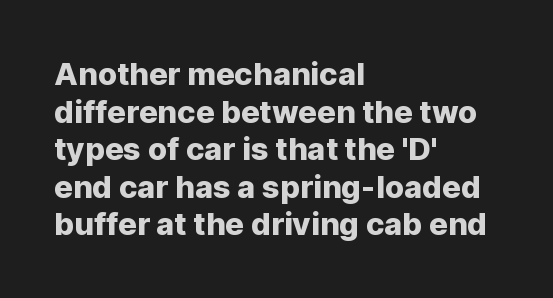
Q: Is the text italic (slanted)? A: No, it is upright.
Q: Is the typeface a serif or a sans-serif typeface? A: Sans-serif.
Q: Is the text underlined? A: No.
Q: How is the paragraph aligned? A: Left-aligned.
Q: Is the spacing between letters normal or unusually wide? A: Normal.
Q: Width (condensed, normal, or wide)? A: Normal.
Q: Stroke contrast? A: Low.
Q: x-height? A: Medium.
Q: Monospaced? A: No.
